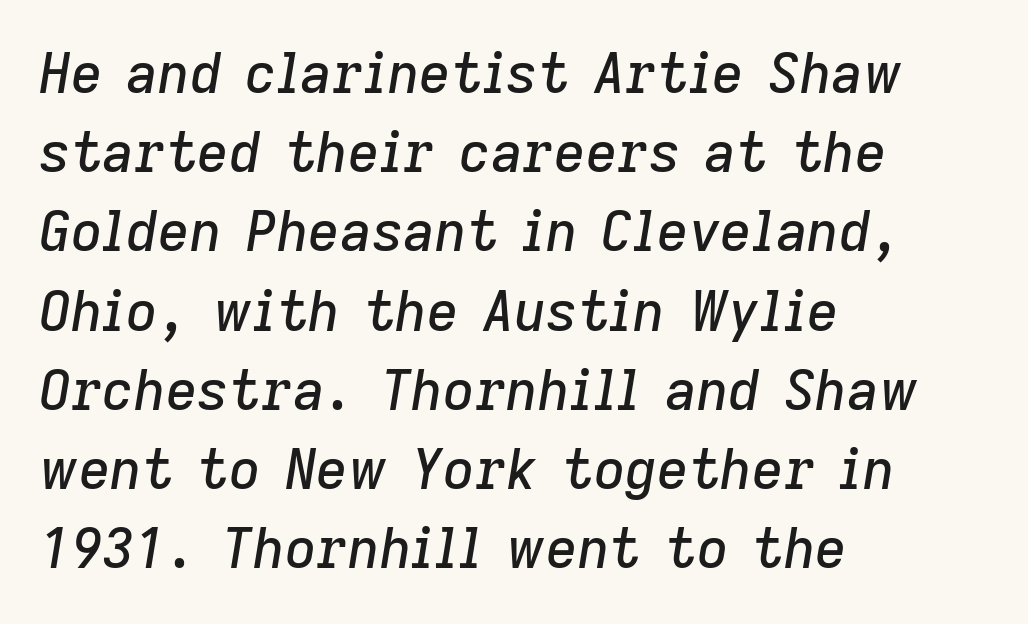
Vertical spacing — default. Proportional: the letters do not fall into vertical columns. Inter-character spacing is left at the font's built-in metrics. The rendering anchors every line to the left-hand side. The space directly below the letters is spotless. Slanted lettering throughout.
